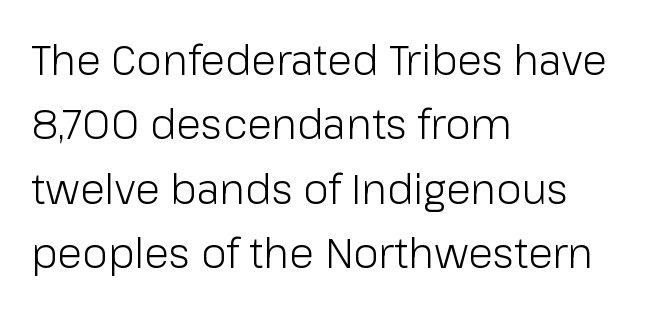
{"serif": "no", "italic": "no", "bold": "no", "weight": "light", "width": "normal", "stroke_contrast": "low", "x_height": "medium", "monospaced": "no", "underline": "no", "align": "left", "line_spacing": "normal", "line_spacing_ratio": 1.57, "letter_spacing": "normal", "letter_spacing_em": 0.0, "glyph_px": 41}
